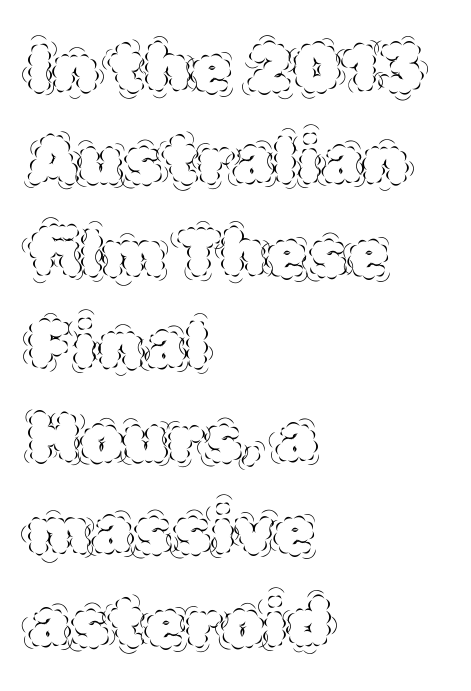
Q: Is the text bold? A: No.
Q: Is the text italic (slanted)? A: No, it is upright.
Q: Is the text underlined? A: No.
Q: How is the paragraph aligned? A: Left-aligned.
Q: Is the spacing between letters normal or unusually wide? A: Normal.
Q: Is the spacing between lines tight, normal or loose? A: Normal.
Q: Width (condensed, normal, or wide)? A: Normal.
Q: x-height? A: Large.
Q: Monospaced? A: No.
